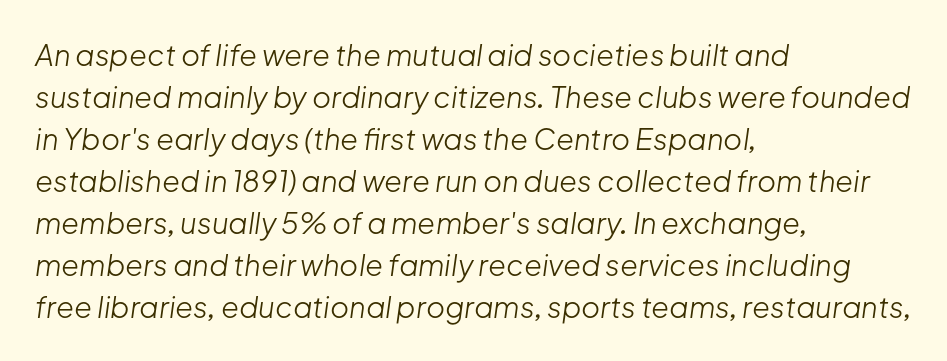
The image shows 29 px light type, italic (leaning right); set left-aligned, normal line spacing (1.45x), normal letter spacing, not underlined; low stroke contrast and a medium x-height.
